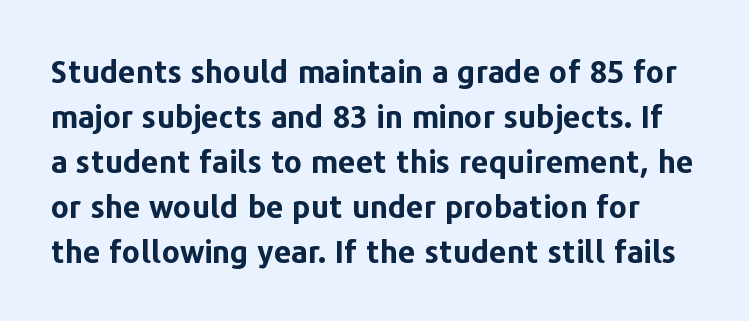
{"serif": "no", "italic": "no", "bold": "yes", "weight": "bold", "width": "normal", "stroke_contrast": "low", "x_height": "medium", "monospaced": "no", "underline": "no", "line_spacing": "normal", "line_spacing_ratio": 1.45, "letter_spacing": "normal", "letter_spacing_em": 0.0, "glyph_px": 31}
